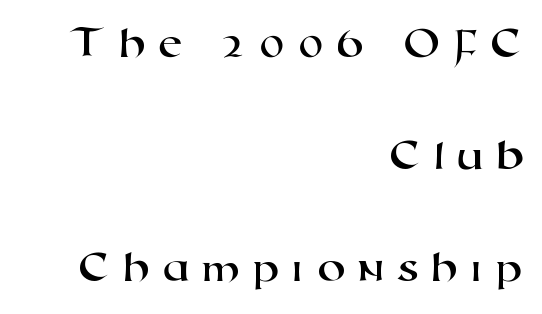
The image shows 46 px wide sans-serif type; set right-aligned, loose line spacing (2.43x), unusually wide letter spacing (+0.25 em), not underlined; high stroke contrast and a medium x-height.
